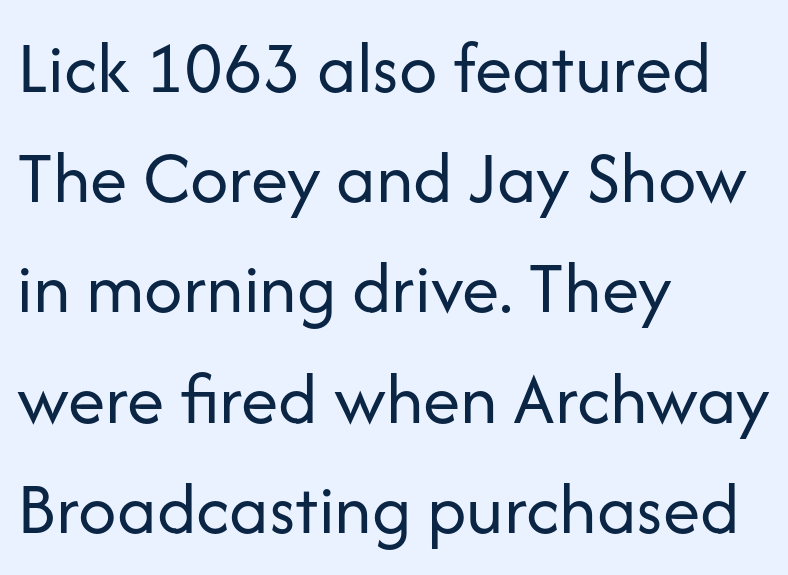
Is the letter spacing exaggerated? No — it looks like the ordinary default. Only glyphs here, with clear space below each row. Regular leading. No heavy texture on the line: the type isn't bold.
